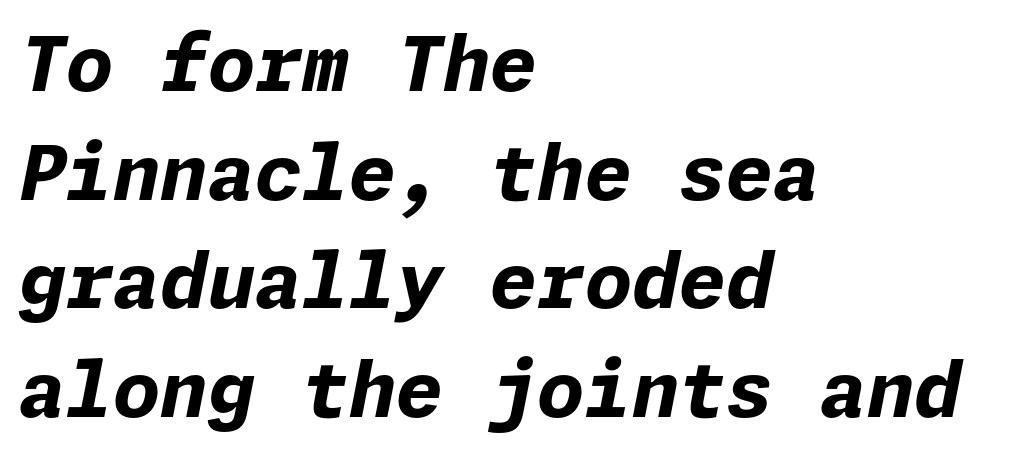
Q: Is the text bold? A: Yes.
Q: Is the text italic (slanted)? A: Yes, it leans right by about 11 degrees.
Q: Is the text underlined? A: No.
Q: How is the paragraph aligned? A: Left-aligned.
Q: Is the spacing between letters normal or unusually wide? A: Normal.
Q: Is the spacing between lines tight, normal or loose? A: Normal.
Q: Width (condensed, normal, or wide)? A: Normal.
Q: Stroke contrast? A: Low.
Q: x-height? A: Medium.
